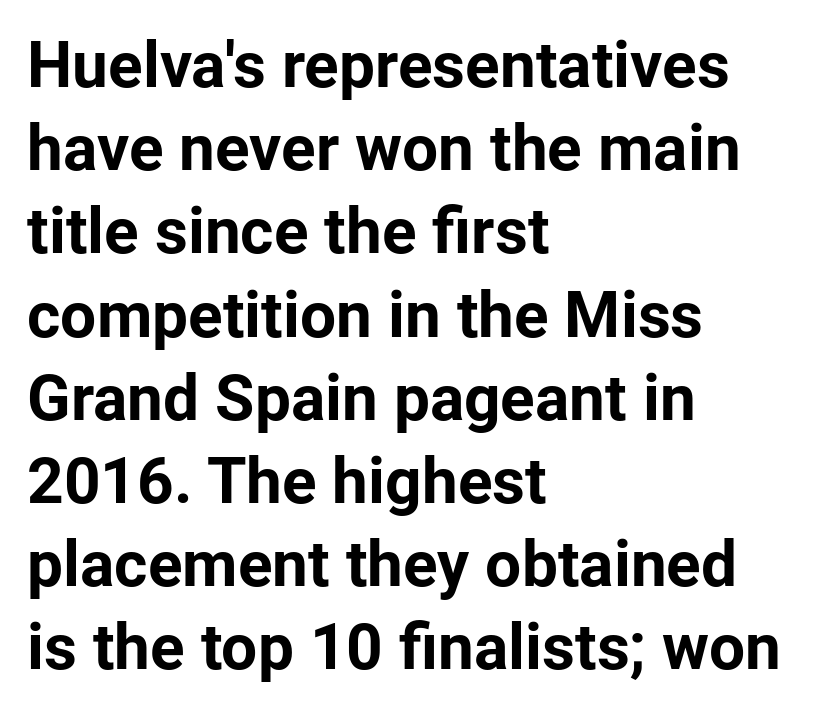
Q: Is the text bold? A: Yes.
Q: Is the text italic (slanted)? A: No, it is upright.
Q: Is the typeface a serif or a sans-serif typeface? A: Sans-serif.
Q: Is the text underlined? A: No.
Q: How is the paragraph aligned? A: Left-aligned.
Q: Is the spacing between letters normal or unusually wide? A: Normal.
Q: Is the spacing between lines tight, normal or loose? A: Normal.
Q: Width (condensed, normal, or wide)? A: Normal.
Q: Stroke contrast? A: Low.
Q: x-height? A: Medium.
Q: Monospaced? A: No.
